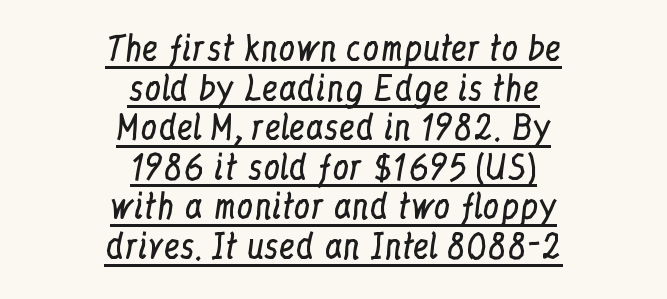
{"serif": "yes", "bold": "no", "weight": "regular", "width": "condensed", "stroke_contrast": "low", "x_height": "medium", "monospaced": "no", "underline": "yes", "align": "center", "line_spacing_ratio": 1.2, "letter_spacing": "normal", "letter_spacing_em": 0.0, "glyph_px": 33}
